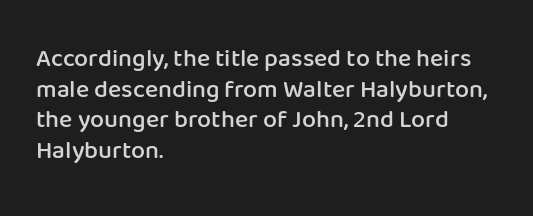
{"italic": "no", "bold": "semi", "underline": "no", "align": "left", "line_spacing_ratio": 1.23, "letter_spacing": "normal", "letter_spacing_em": 0.0, "glyph_px": 25}
